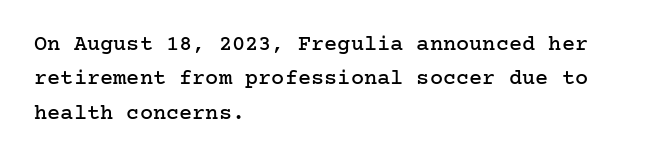
Teacher's note: observe the even left margin — that is flush-left alignment. The passage shown has conventional tracking throughout. It's the straight-up-and-down kind of type. The block of text has a typical density, with ordinary space between rows. The area under the type is left untouched.
